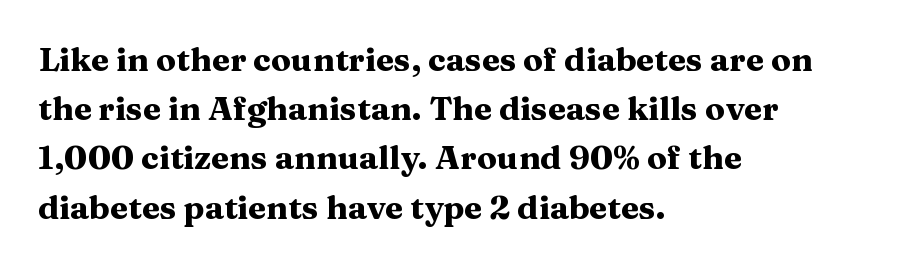
Q: Is the text bold? A: Yes.
Q: Is the text italic (slanted)? A: No, it is upright.
Q: Is the typeface a serif or a sans-serif typeface? A: Serif.
Q: Is the text underlined? A: No.
Q: How is the paragraph aligned? A: Left-aligned.
Q: Is the spacing between letters normal or unusually wide? A: Normal.
Q: Is the spacing between lines tight, normal or loose? A: Normal.
Q: Width (condensed, normal, or wide)? A: Wide.
Q: Stroke contrast? A: Medium.
Q: x-height? A: Medium.
Q: Monospaced? A: No.
